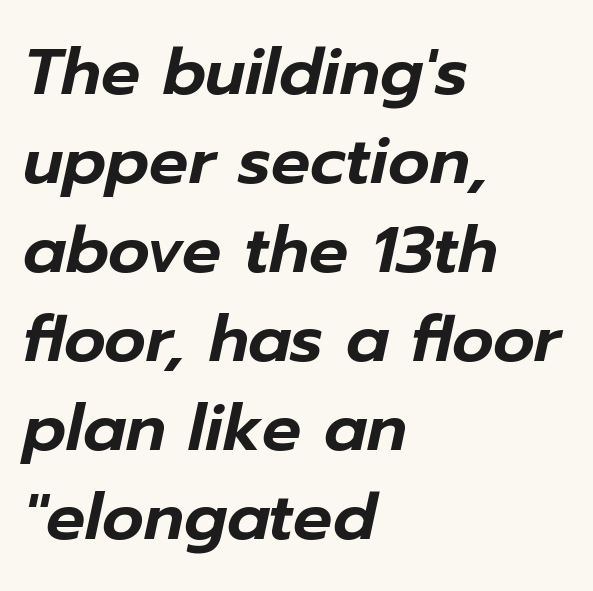
There's an unmistakable incline to the writing here. The zone under the glyphs is completely vacant. You could not count columns in this text — the font is proportionally spaced. Each word holds together tightly as a unit, with standard inter-letter gaps. These lines stack with their left ends in a neat column. Interline gaps are of average width in this sample.
